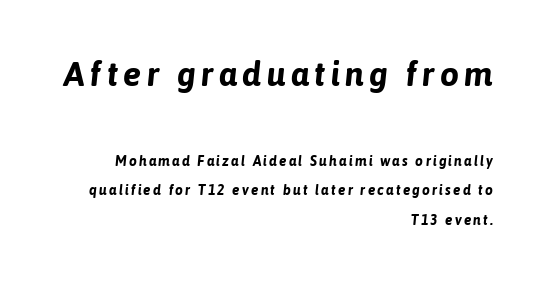
The text carries the slant typical of an italic or oblique font. Do the characters align in a grid? No, the font is proportional. Is there much room between lines? Yes — plenty of vertical air separates them. A flush-right, rag-left setting is used for this passage.
